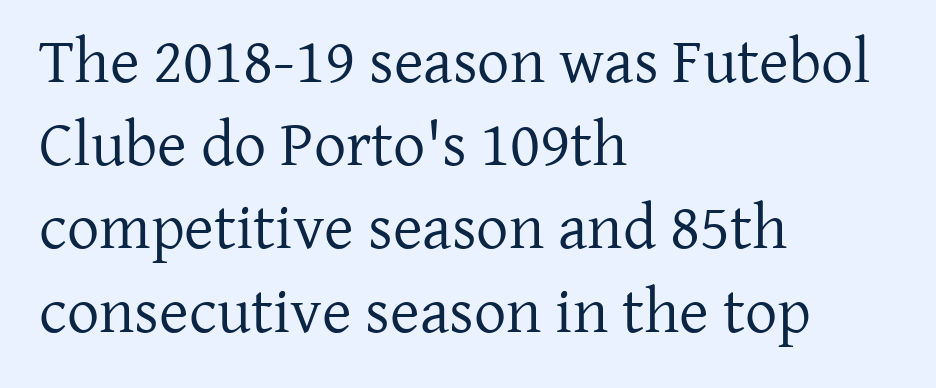
Q: Is the text bold? A: No.
Q: Is the text italic (slanted)? A: No, it is upright.
Q: Is the typeface a serif or a sans-serif typeface? A: Serif.
Q: Is the text underlined? A: No.
Q: How is the paragraph aligned? A: Left-aligned.
Q: Is the spacing between letters normal or unusually wide? A: Normal.
Q: Is the spacing between lines tight, normal or loose? A: Normal.
Q: Width (condensed, normal, or wide)? A: Normal.
Q: Stroke contrast? A: Low.
Q: x-height? A: Medium.
Q: Monospaced? A: No.
